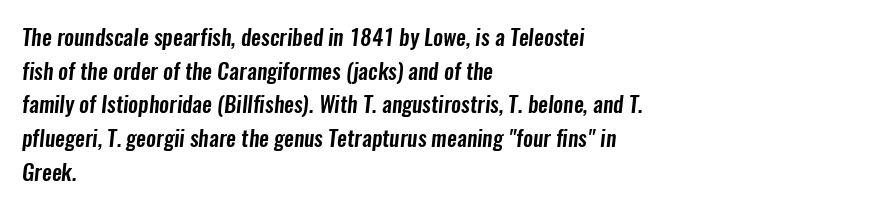
Q: Is the text underlined? A: No.
Q: How is the paragraph aligned? A: Left-aligned.
Q: Is the spacing between letters normal or unusually wide? A: Normal.
Q: Is the spacing between lines tight, normal or loose? A: Normal.
